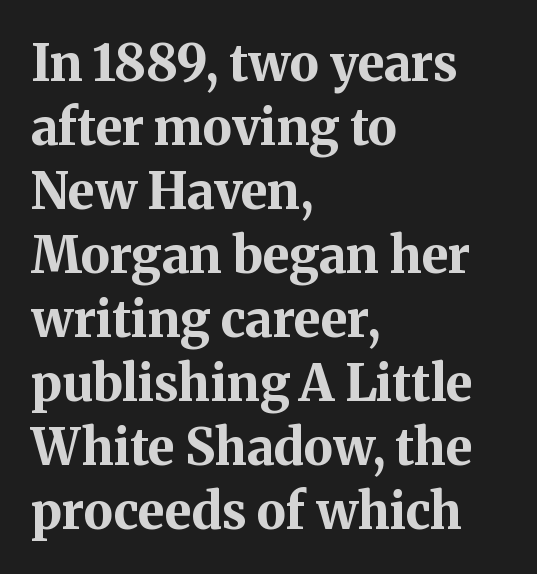
This is heavy type, rendered in bold. The typeface chosen for these lines features serifs. Looks like regular typesetting: each glyph gets only the width it needs. Honestly, there is no underline to notice here at all.
